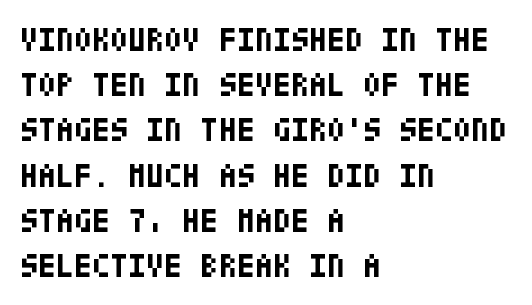
This is heavy type, rendered in bold. Vertical strokes here are truly vertical. Look at the tracking — it's just the regular setting, nothing added. The text was rendered using a sans face with plain stroke endings.
